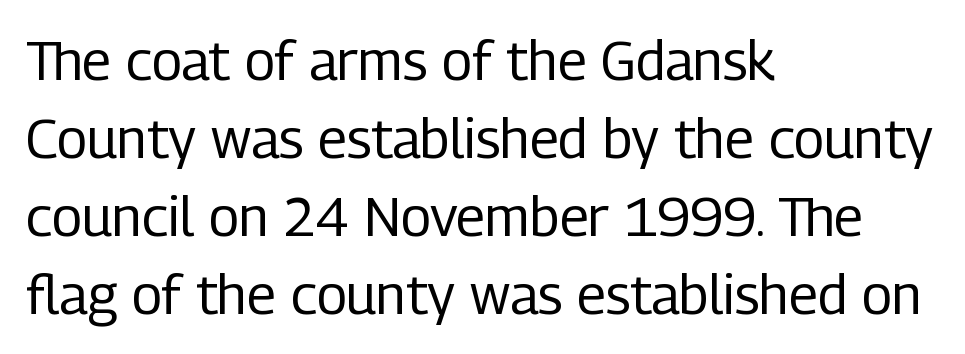
{"serif": "no", "italic": "no", "bold": "no", "weight": "regular", "width": "condensed", "stroke_contrast": "low", "x_height": "medium", "monospaced": "no", "underline": "no", "align": "left", "line_spacing": "normal", "line_spacing_ratio": 1.42, "letter_spacing": "normal", "letter_spacing_em": 0.0, "glyph_px": 55}
